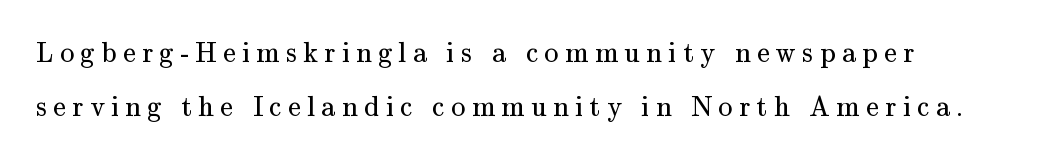
Q: Is the text bold? A: No.
Q: Is the text italic (slanted)? A: No, it is upright.
Q: Is the typeface a serif or a sans-serif typeface? A: Serif.
Q: Is the text underlined? A: No.
Q: Is the spacing between letters normal or unusually wide? A: Unusually wide.
Q: Is the spacing between lines tight, normal or loose? A: Loose.
Q: Width (condensed, normal, or wide)? A: Normal.
Q: Stroke contrast? A: Medium.
Q: x-height? A: Small.
Q: Monospaced? A: No.
